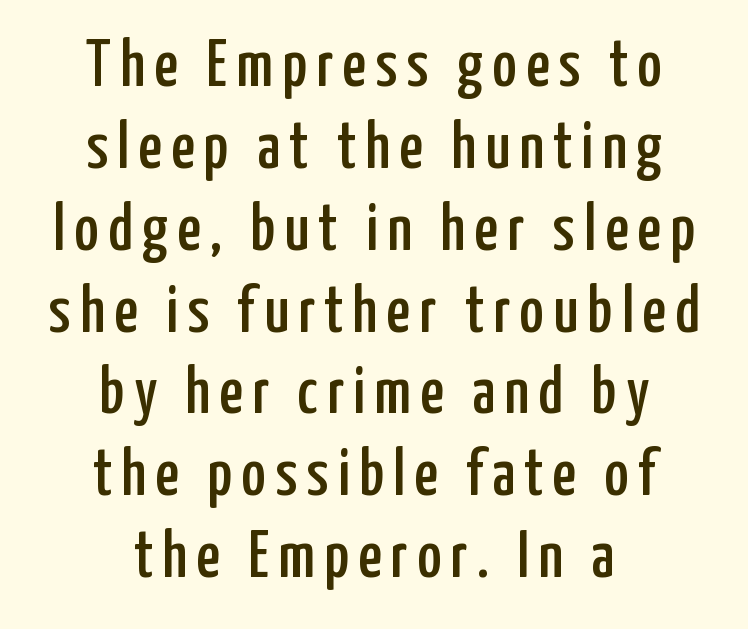
The image shows 66 px condensed sans-serif type, upright; set centered, line spacing 1.24x, not underlined; low stroke contrast and a medium x-height.
